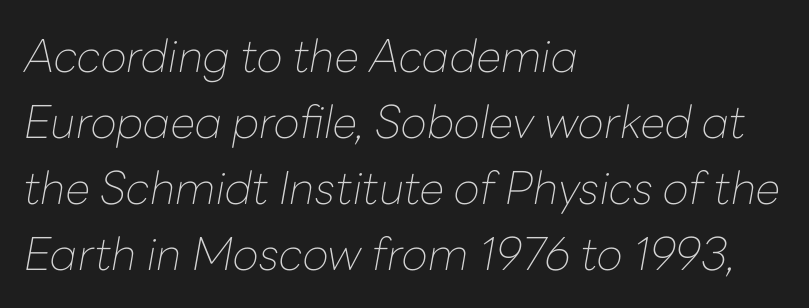
The image shows 45 px thin type, italic (leaning right); set left-aligned, normal line spacing (1.47x), normal letter spacing, not underlined; low stroke contrast and a medium x-height.
